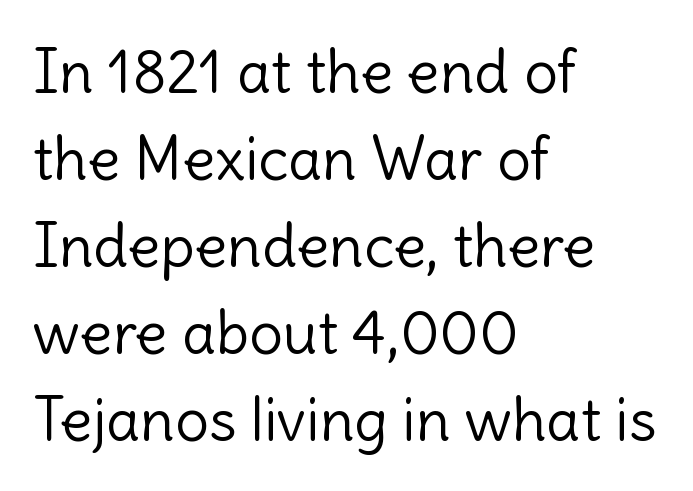
{"serif": "no", "italic": "no", "bold": "no", "weight": "light", "width": "normal", "x_height": "medium", "monospaced": "no", "underline": "no", "align": "left", "line_spacing": "normal", "line_spacing_ratio": 1.45, "letter_spacing": "normal", "letter_spacing_em": 0.0, "glyph_px": 60}
